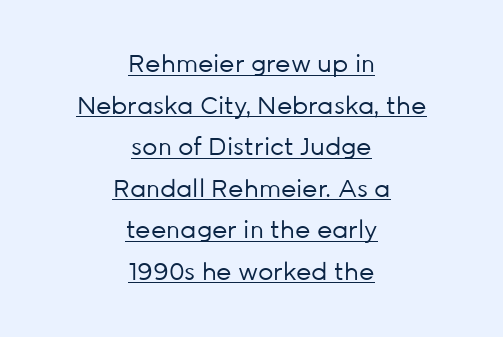
The rendering uses the underline text-decoration. The lines in this sample share a center point and differ in where they start and stop. You could call the tracking neutral — neither tight nor loose. Notice how the stems are strictly vertical — no italics here. A light-to-regular cut is what we see here.
